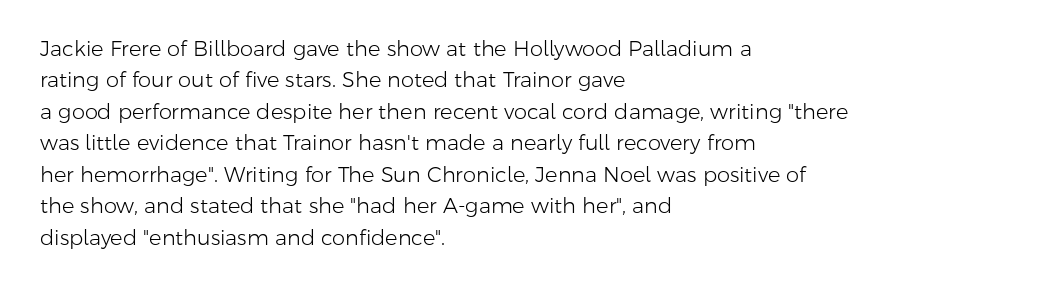
The image shows 21 px text type, upright; set left-aligned, normal line spacing (1.5x), normal letter spacing, not underlined.
